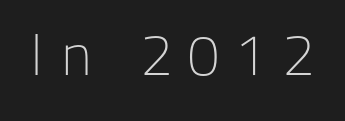
A sans-serif font was chosen for this passage. This rendering widens character spacing well past its baseline value. The axis of the letterforms is exactly vertical. The strip under each line holds only bare page. Character widths vary here, with narrow letters taking less room than wide ones.
